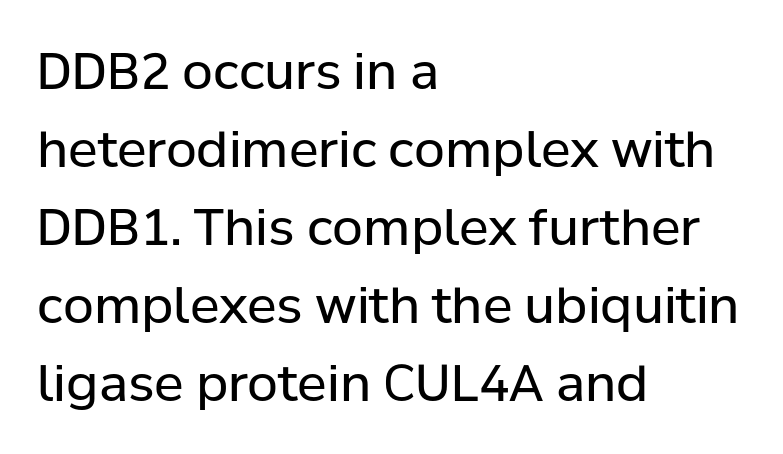
The image shows 50 px regular-weight sans-serif type, upright; set left-aligned, normal line spacing (1.56x), normal letter spacing, not underlined; low stroke contrast and a medium x-height.
